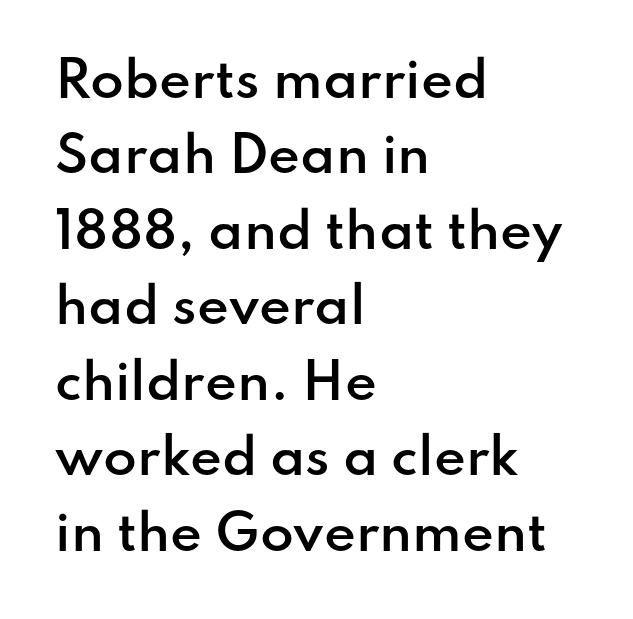
Q: Is the text bold? A: Semi-bold.
Q: Is the text italic (slanted)? A: No, it is upright.
Q: Is the typeface a serif or a sans-serif typeface? A: Sans-serif.
Q: Is the text underlined? A: No.
Q: How is the paragraph aligned? A: Left-aligned.
Q: Is the spacing between letters normal or unusually wide? A: Normal.
Q: Is the spacing between lines tight, normal or loose? A: Normal.
Q: Width (condensed, normal, or wide)? A: Normal.
Q: Stroke contrast? A: Low.
Q: x-height? A: Small.
Q: Monospaced? A: No.
